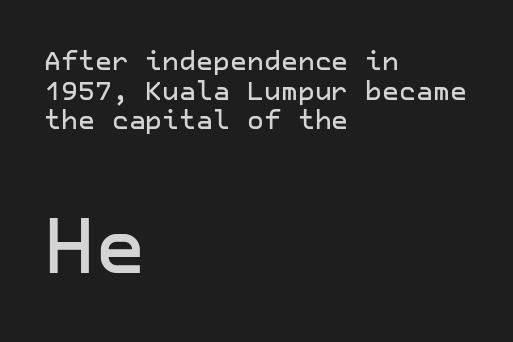
The image shows 78 px sans-serif type, upright; set left-aligned, tight line spacing (1.14x), normal letter spacing, not underlined; the second (bottom) block is 3.0x larger; low stroke contrast and a medium x-height.
